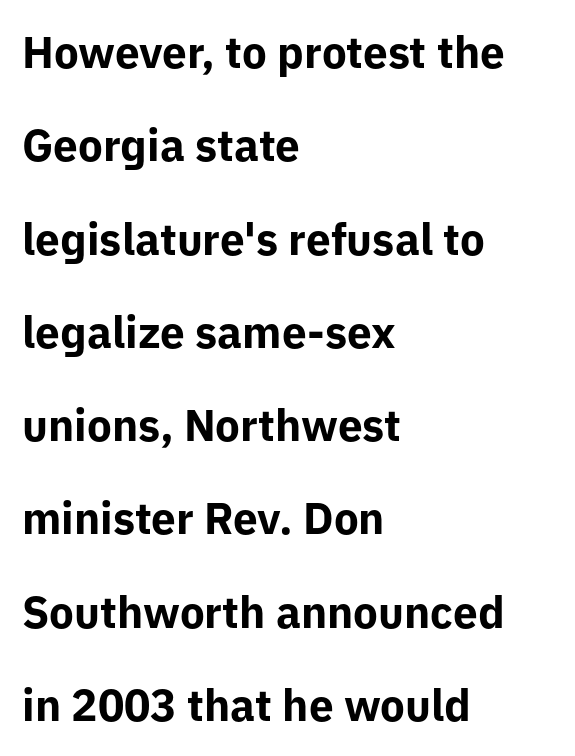
The image shows 44 px bold sans-serif type, upright; set left-aligned, loose line spacing (2.12x), normal letter spacing, not underlined; low stroke contrast and a medium x-height.
